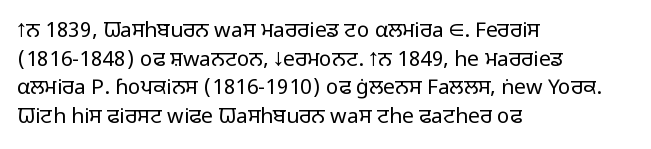
{"italic": "no", "bold": "no", "underline": "no", "align": "left", "line_spacing": "normal", "line_spacing_ratio": 1.36, "letter_spacing": "normal", "letter_spacing_em": 0.0, "glyph_px": 21}
